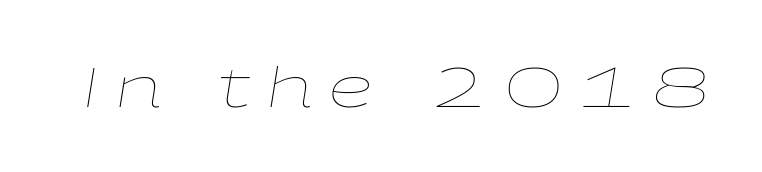
Honestly, there is no underline to notice here at all. The passage shown has open, widely tracked lettering throughout. The letters advance in unequal steps, a hallmark of proportional type. In terms of posture, this sample is oblique. Weight: regular or lighter.
